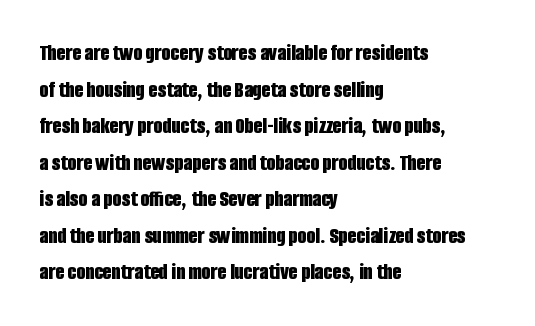
The image shows 23 px bold type, upright; set left-aligned, normal line spacing (1.59x), normal letter spacing, not underlined.
